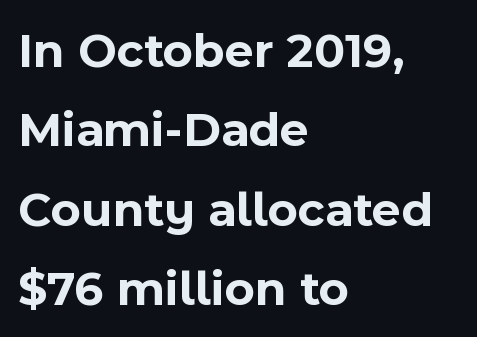
Q: Is the text bold? A: Yes.
Q: Is the text italic (slanted)? A: No, it is upright.
Q: Is the typeface a serif or a sans-serif typeface? A: Sans-serif.
Q: Is the text underlined? A: No.
Q: How is the paragraph aligned? A: Left-aligned.
Q: Is the spacing between letters normal or unusually wide? A: Normal.
Q: Is the spacing between lines tight, normal or loose? A: Normal.
Q: Width (condensed, normal, or wide)? A: Normal.
Q: x-height? A: Medium.
Q: Monospaced? A: No.
